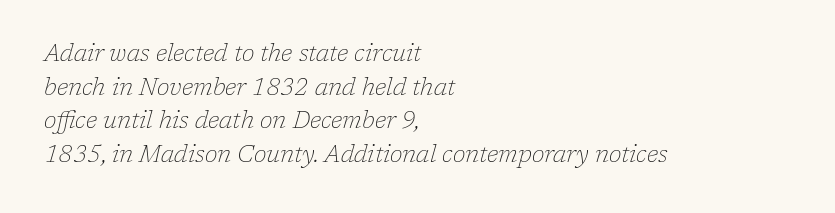
{"italic": "yes", "lean": "right", "slant_degrees": 17, "bold": "no", "underline": "no", "align": "left", "line_spacing": "normal", "line_spacing_ratio": 1.46, "letter_spacing": "normal", "letter_spacing_em": 0.0, "glyph_px": 23}
